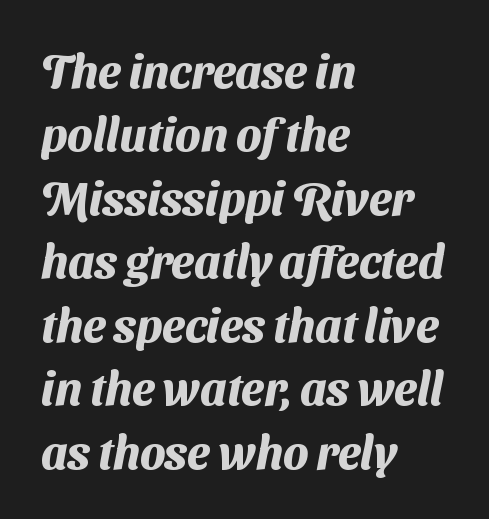
Q: Is the text bold? A: Yes.
Q: Is the typeface a serif or a sans-serif typeface? A: Sans-serif.
Q: Is the text underlined? A: No.
Q: How is the paragraph aligned? A: Left-aligned.
Q: Is the spacing between letters normal or unusually wide? A: Normal.
Q: Is the spacing between lines tight, normal or loose? A: Normal.
Q: Width (condensed, normal, or wide)? A: Normal.
Q: Stroke contrast? A: Medium.
Q: x-height? A: Medium.
Q: Monospaced? A: No.
